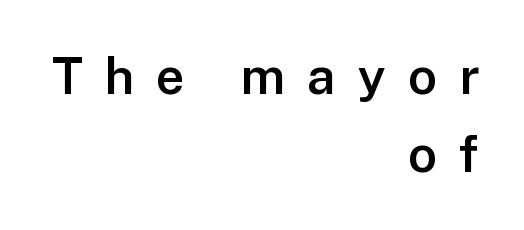
{"serif": "no", "italic": "no", "bold": "semi", "weight": "semibold", "width": "normal", "stroke_contrast": "low", "x_height": "medium", "monospaced": "no", "underline": "no", "align": "right", "line_spacing": "normal", "line_spacing_ratio": 1.53, "letter_spacing": "wide", "letter_spacing_em": 0.43, "glyph_px": 51}
